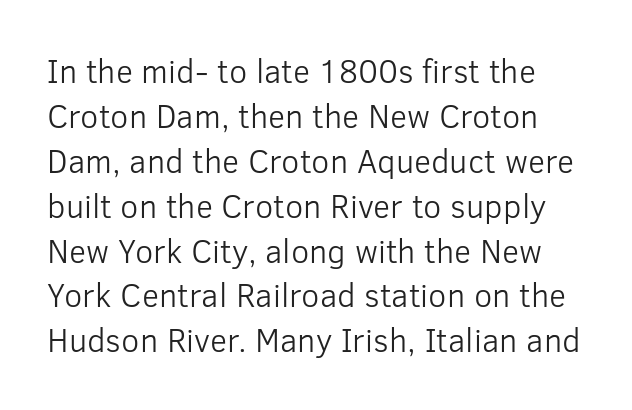
Rows of type keep a routine distance in the vertical direction. Underline: absent. You can tell it's not italic because the verticals are truly vertical. The face looks like a standard text weight, possibly lighter. You can tell from the bare stems that sans-serif type was used.
